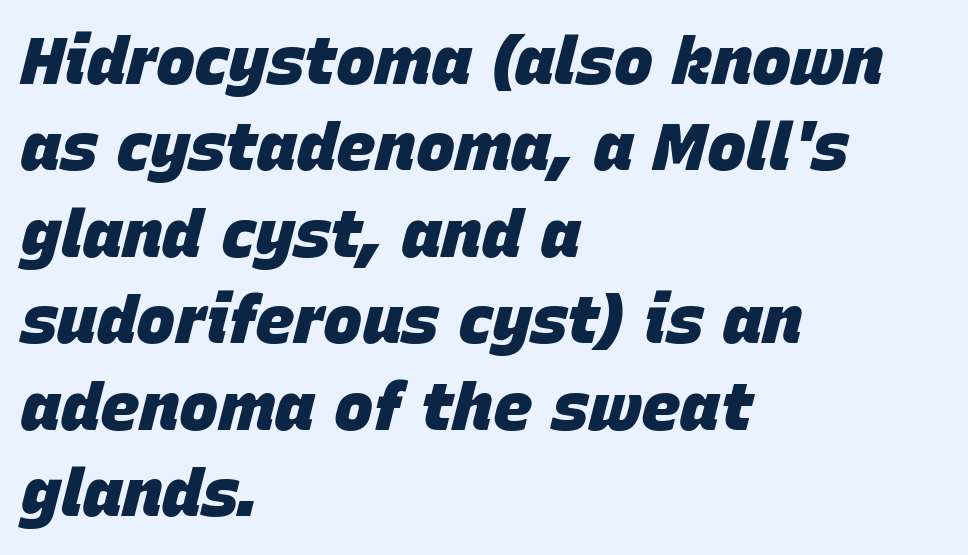
The image shows 66 px heavy type, italic (leaning right); set left-aligned, normal line spacing (1.31x), normal letter spacing, not underlined; low stroke contrast and a large x-height.
